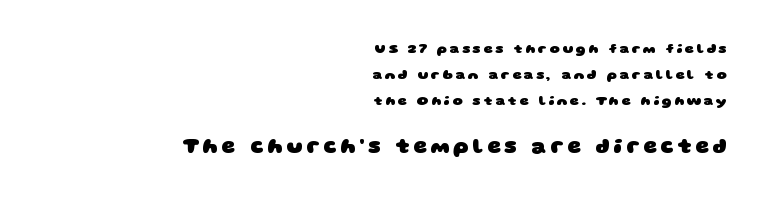
Q: Is the text bold? A: Yes.
Q: Is the text underlined? A: No.
Q: How is the paragraph aligned? A: Right-aligned.
Q: Which block of text is set in a larger size, the first (top) or the second (bottom)? A: The second (bottom) one.
